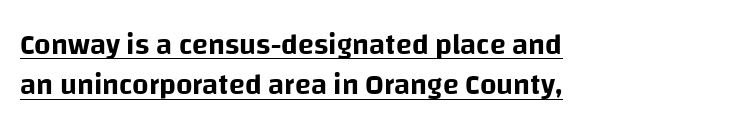
The image shows 29 px sans-serif type, upright; set left-aligned, normal line spacing (1.39x), normal letter spacing, underlined; low stroke contrast and a large x-height.
